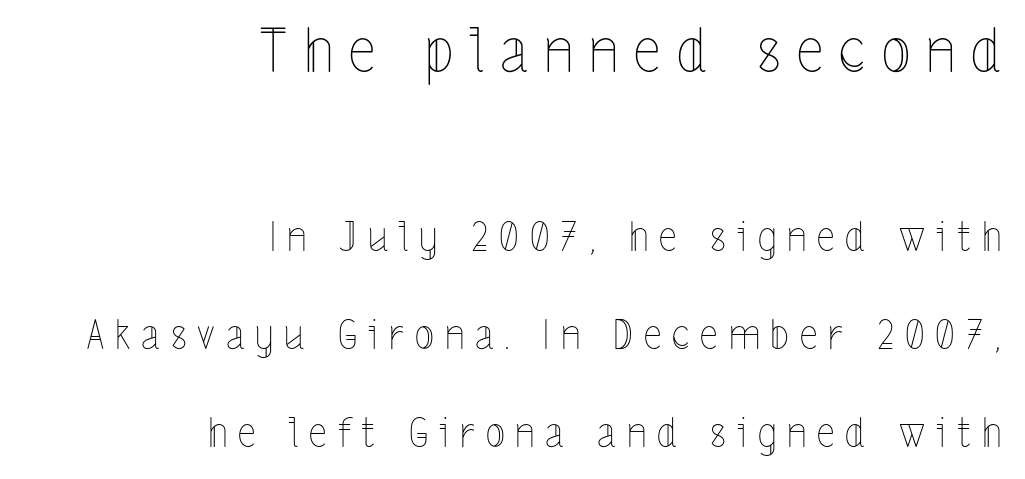
{"italic": "no", "bold": "no", "weight": "thin", "width": "condensed", "x_height": "medium", "monospaced": "no", "underline": "no", "align": "right", "line_spacing": "loose", "line_spacing_ratio": 2.45, "letter_spacing": "wide", "letter_spacing_em": 0.27, "larger_block": "first", "size_ratio": 1.5, "glyph_px": 60}
